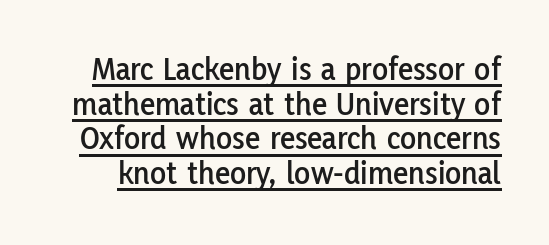
{"serif": "no", "italic": "no", "width": "normal", "stroke_contrast": "low", "x_height": "medium", "monospaced": "no", "underline": "yes", "line_spacing": "tight", "line_spacing_ratio": 1.05, "letter_spacing": "normal", "letter_spacing_em": 0.0, "glyph_px": 33}
